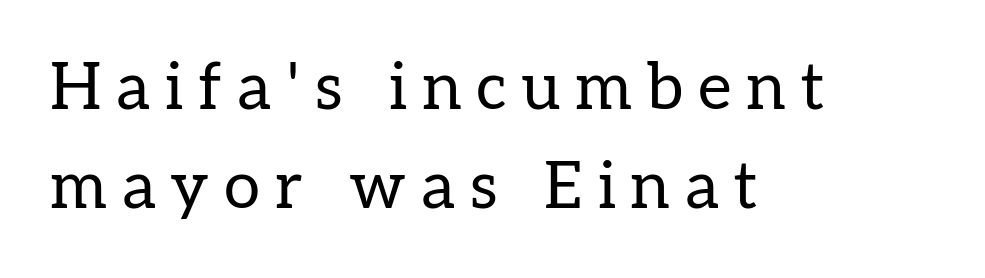
The image shows 65 px regular-weight serif type, upright; set left-aligned, normal line spacing (1.52x), unusually wide letter spacing (+0.23 em), not underlined; low stroke contrast and a medium x-height.
